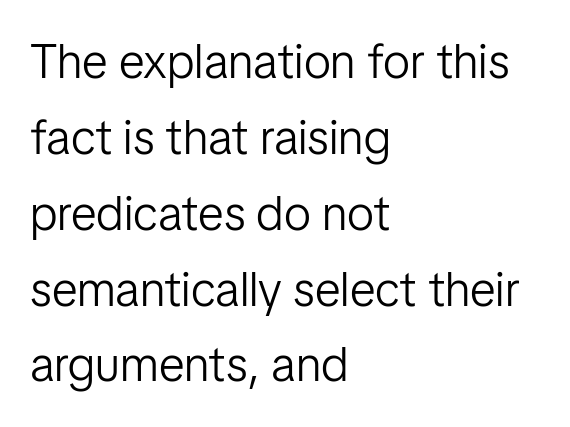
Line spacing here is normal. A clean baseline with only descenders dipping below it. The letters advance in unequal steps, a hallmark of proportional type. Spacing between characters is what you'd get straight out of the box. All the whitespace from short lines collects on the right.
